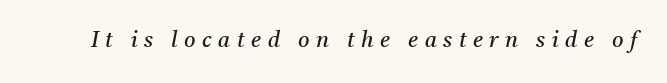
Q: Is the text bold? A: No.
Q: Is the text italic (slanted)? A: Yes, it leans right by about 11 degrees.
Q: Is the text underlined? A: No.
Q: Is the spacing between letters normal or unusually wide? A: Unusually wide.
